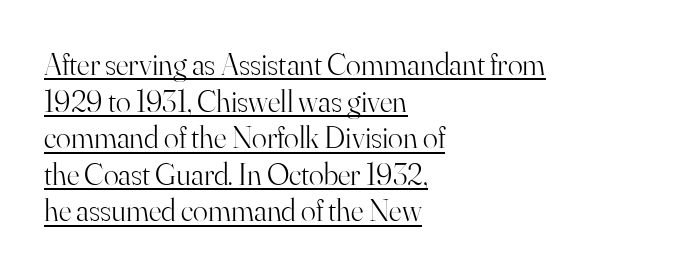
The image shows 31 px light serif type, upright; set left-aligned, line spacing 1.18x, normal letter spacing, underlined; high stroke contrast and a small x-height.
